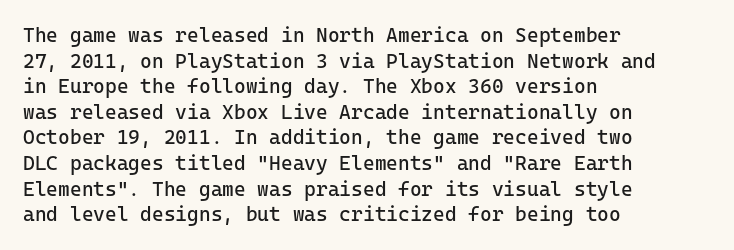
The weight would be labelled regular, book, light, or lighter still. Tall strokes in this sample are plumb rather than angled. These lines stack with their left ends in a neat column. Unmarked baselines from the first word to the last. Regular leading. A typesetter would call this zero additional tracking.
